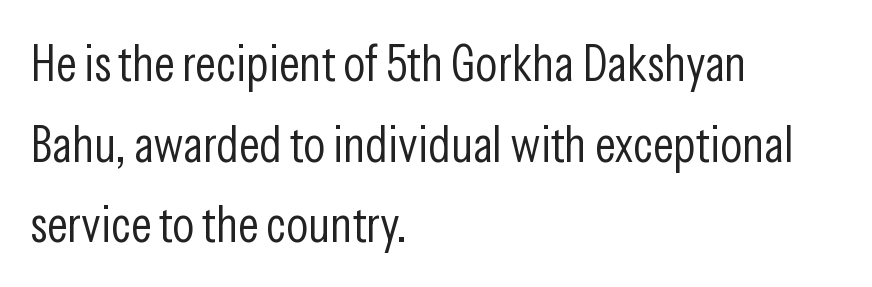
Every row of glyphs begins at an identical x-position on the left. No chunkiness to these letters — they're not bold. Decoration check: the copy has no underline. The block of text has a typical density, with ordinary space between rows. A roman cut, with each character standing at attention. A typesetter would call this proportional, since set widths differ per character.
